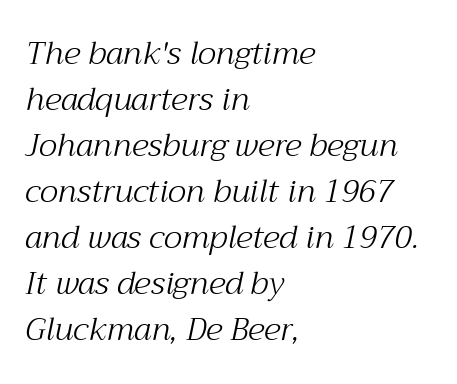
The image shows 32 px light serif type, italic (leaning right); set left-aligned, normal line spacing (1.44x), normal letter spacing, not underlined; medium stroke contrast and a medium x-height.
